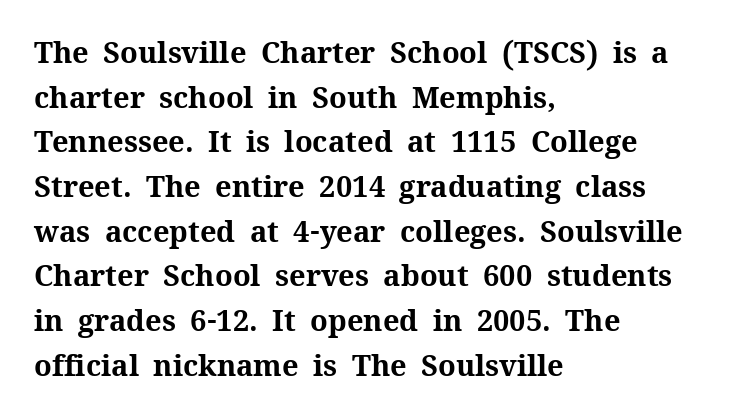
The image shows 29 px bold serif type, upright; set left-aligned, normal line spacing (1.54x), normal letter spacing, not underlined; medium stroke contrast and a medium x-height.
